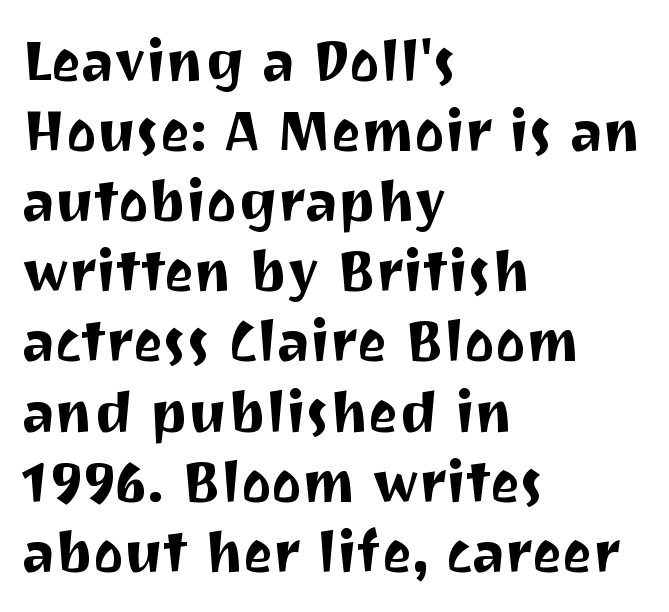
The glyphs are unaccompanied by any horizontal stroke below them. Every row of glyphs begins at an identical x-position on the left. The tracking reads as untouched default to a designer's eye. Varying glyph widths throughout — classic text-font behaviour. Nope, no serifs anywhere on these letters.
